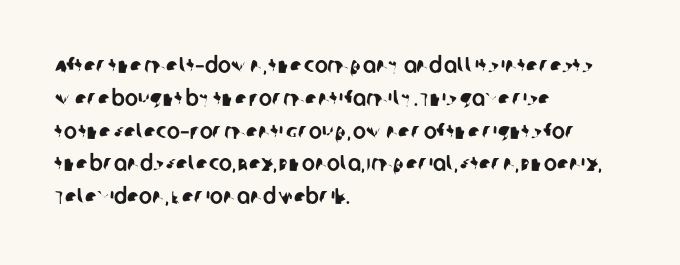
{"underline": "no", "align": "left", "line_spacing": "normal", "line_spacing_ratio": 1.49, "letter_spacing": "normal", "letter_spacing_em": 0.0, "glyph_px": 22}
